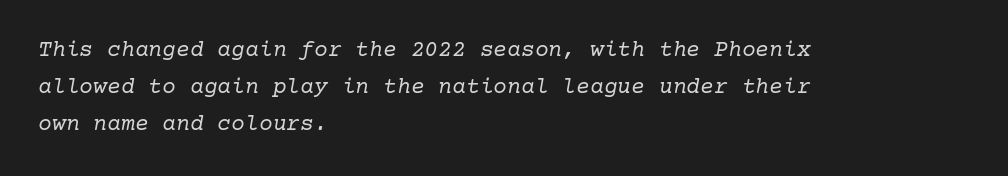
The image shows 23 px text type, italic (leaning right); set left-aligned, normal line spacing (1.6x), normal letter spacing, not underlined.
